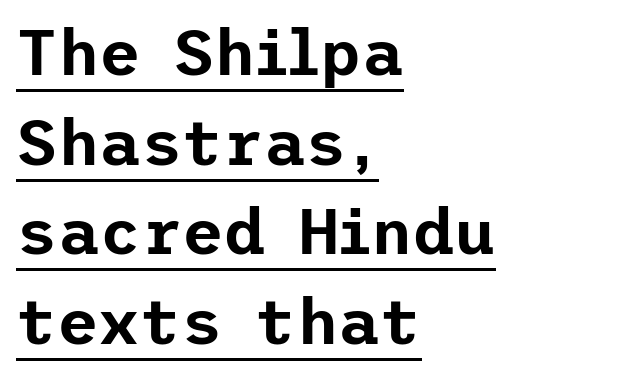
Does extra space separate the letters? No, they use regular spacing. The lettering stays uniformly vertical, giving the passage a roman look. The characters display no serif detailing; their extremities are plain. The sample's only ornament is a line tracing under the words.
